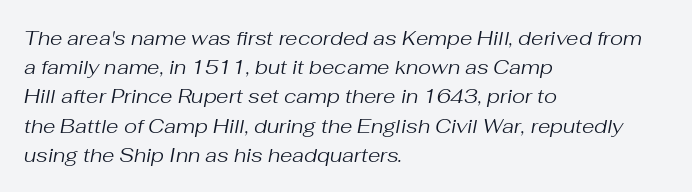
Plain, unruled lines of type. A quiet, ordinary-to-light weight characterises the typeface. In terms of posture, this sample is oblique. The designer left line spacing at the default. The face used here is rendered with its standard letterfit.
